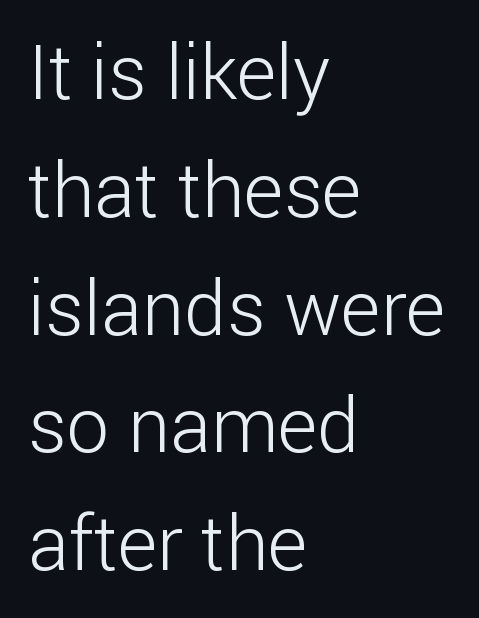
{"serif": "no", "italic": "no", "bold": "no", "weight": "light", "width": "normal", "stroke_contrast": "low", "x_height": "medium", "monospaced": "no", "underline": "no", "align": "left", "line_spacing": "normal", "line_spacing_ratio": 1.55, "letter_spacing": "normal", "letter_spacing_em": 0.0, "glyph_px": 76}
